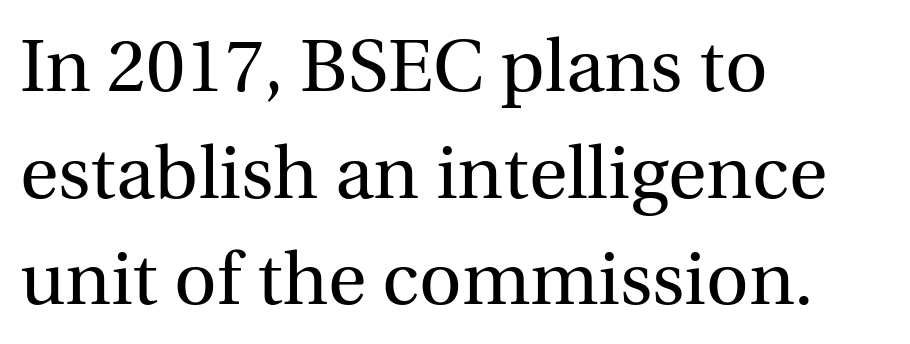
The designer left line spacing at the default. Note the varied advance widths — an 'i' is clearly narrower than an 'm'. Posture: vertical. Stroke mass is kept to a normal reading level or below. The rag falls on the right side of this text block.
